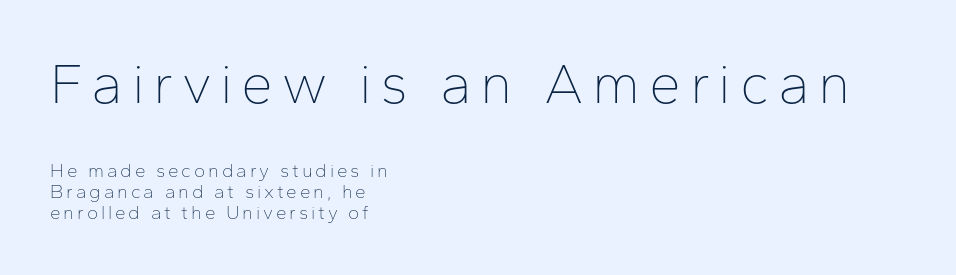
Q: Is the text bold? A: No.
Q: Is the text italic (slanted)? A: No, it is upright.
Q: Is the typeface a serif or a sans-serif typeface? A: Sans-serif.
Q: Is the text underlined? A: No.
Q: How is the paragraph aligned? A: Left-aligned.
Q: Is the spacing between lines tight, normal or loose? A: Tight.
Q: Which block of text is set in a larger size, the first (top) or the second (bottom)? A: The first (top) one.
Q: Width (condensed, normal, or wide)? A: Normal.
Q: Stroke contrast? A: Low.
Q: x-height? A: Medium.
Q: Monospaced? A: No.
